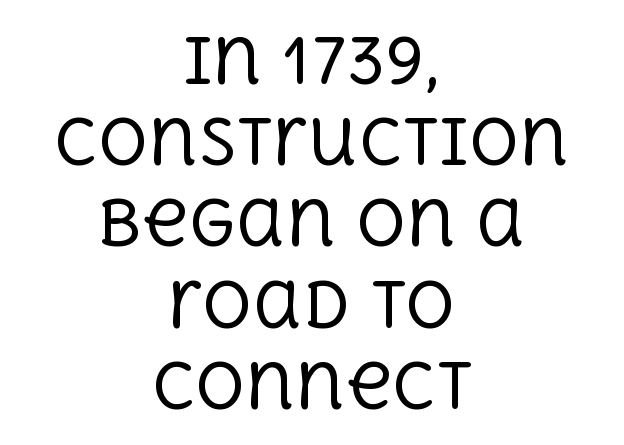
Q: Is the text bold? A: No.
Q: Is the text italic (slanted)? A: No, it is upright.
Q: Is the typeface a serif or a sans-serif typeface? A: Serif.
Q: Is the text underlined? A: No.
Q: How is the paragraph aligned? A: Centered.
Q: Is the spacing between letters normal or unusually wide? A: Normal.
Q: Is the spacing between lines tight, normal or loose? A: Normal.
Q: Width (condensed, normal, or wide)? A: Normal.
Q: x-height? A: Large.
Q: Monospaced? A: No.
